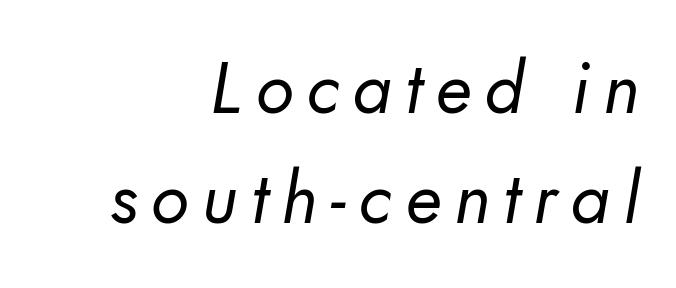
The image shows 71 px regular-weight sans-serif type; set right-aligned, normal line spacing (1.55x), not underlined; low stroke contrast and a small x-height.
